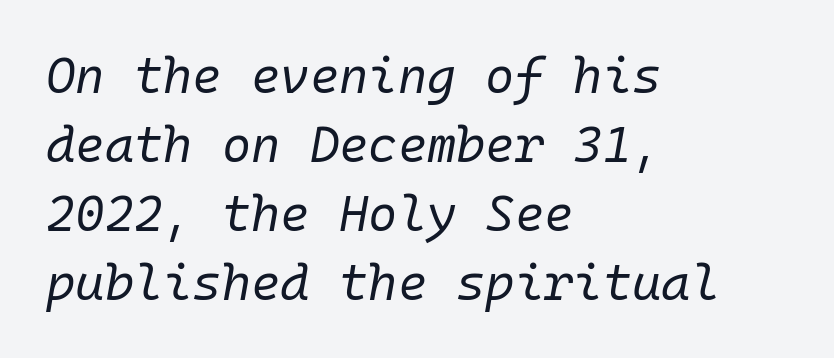
Every character here occupies the same horizontal width, giving the sample a typewriter-like rhythm. This is oblique type, the kind used for emphasis or titles. Observe the ordinary spacing: letters are neighbours, not strangers. This rendering uses left alignment, leaving the right contour irregular.
